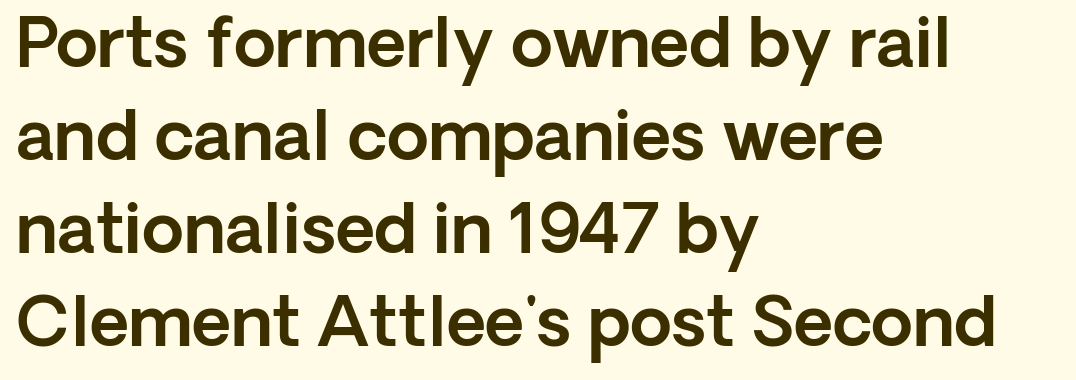
Q: Is the text italic (slanted)? A: No, it is upright.
Q: Is the typeface a serif or a sans-serif typeface? A: Sans-serif.
Q: Is the text underlined? A: No.
Q: How is the paragraph aligned? A: Left-aligned.
Q: Is the spacing between letters normal or unusually wide? A: Normal.
Q: Is the spacing between lines tight, normal or loose? A: Normal.
Q: Width (condensed, normal, or wide)? A: Normal.
Q: x-height? A: Medium.
Q: Monospaced? A: No.
